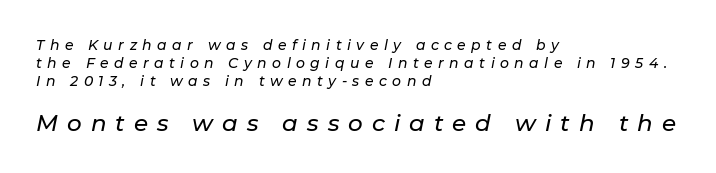
Q: Is the text italic (slanted)? A: Yes, it leans right by about 11 degrees.
Q: Is the text underlined? A: No.
Q: How is the paragraph aligned? A: Left-aligned.
Q: Is the spacing between letters normal or unusually wide? A: Unusually wide.
Q: Is the spacing between lines tight, normal or loose? A: Normal.
Q: Which block of text is set in a larger size, the first (top) or the second (bottom)? A: The second (bottom) one.
